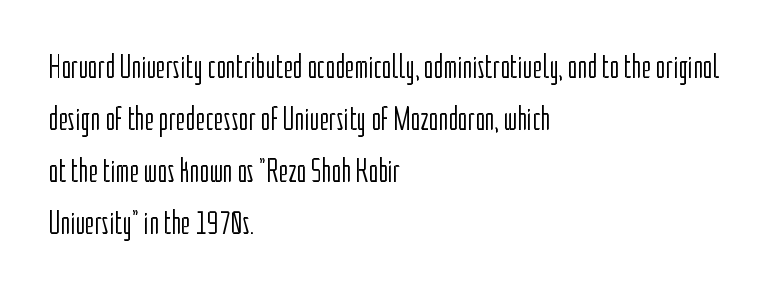
Q: Is the text bold? A: No.
Q: Is the text italic (slanted)? A: No, it is upright.
Q: Is the typeface a serif or a sans-serif typeface? A: Sans-serif.
Q: Is the text underlined? A: No.
Q: How is the paragraph aligned? A: Left-aligned.
Q: Is the spacing between letters normal or unusually wide? A: Normal.
Q: Is the spacing between lines tight, normal or loose? A: Normal.
Q: Width (condensed, normal, or wide)? A: Condensed.
Q: Stroke contrast? A: Low.
Q: x-height? A: Medium.
Q: Monospaced? A: No.
